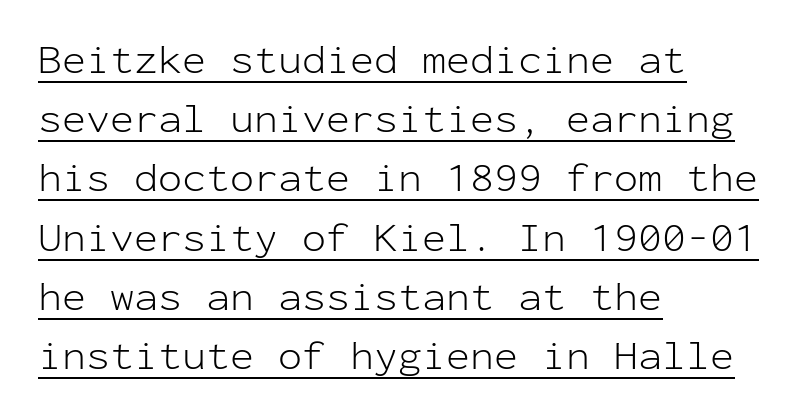
The image shows 40 px light sans-serif type, upright, monospaced; set left-aligned, normal line spacing (1.48x), normal letter spacing, underlined; low stroke contrast and a medium x-height.
